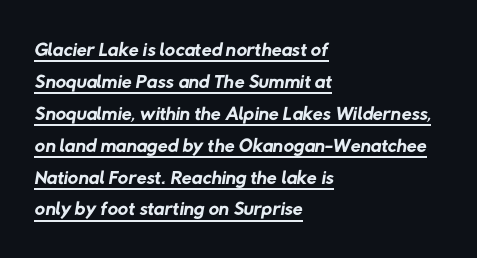
Notice how a bar underscores the lettering throughout. Inter-character spacing is left at the font's built-in metrics. Cramped leading. The cut favours lightness, reaching ordinary text weight at its darkest. The rendering uses natural spacing where letterforms have individual widths. Font category for this specimen: sans-serif.
